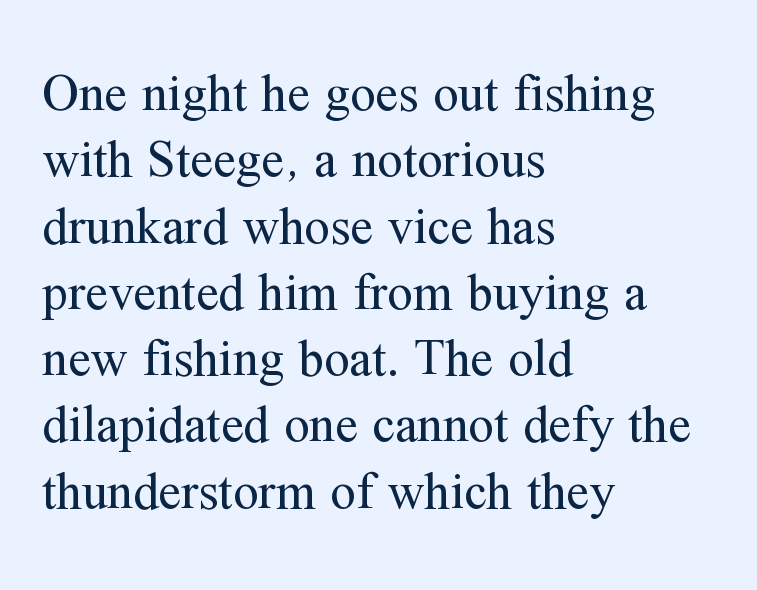
The image shows 51 px regular-weight serif type, upright; set left-aligned, normal line spacing (1.3x), normal letter spacing, not underlined; medium stroke contrast and a medium x-height.
